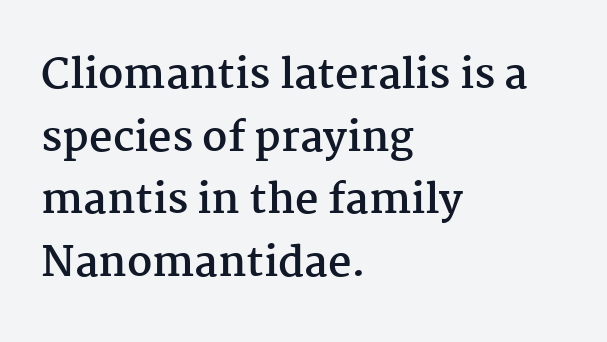
Q: Is the text bold? A: Yes.
Q: Is the text italic (slanted)? A: No, it is upright.
Q: Is the typeface a serif or a sans-serif typeface? A: Serif.
Q: Is the text underlined? A: No.
Q: How is the paragraph aligned? A: Left-aligned.
Q: Is the spacing between letters normal or unusually wide? A: Normal.
Q: Is the spacing between lines tight, normal or loose? A: Normal.
Q: Width (condensed, normal, or wide)? A: Normal.
Q: Stroke contrast? A: Medium.
Q: x-height? A: Medium.
Q: Monospaced? A: No.
